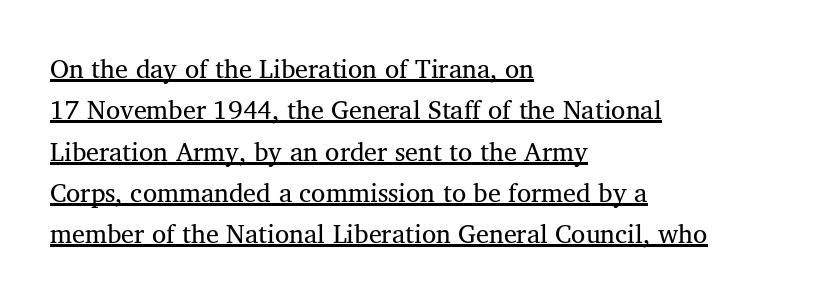
{"bold": "no", "underline": "yes", "align": "left", "line_spacing": "normal", "line_spacing_ratio": 1.59, "letter_spacing": "normal", "letter_spacing_em": 0.0, "glyph_px": 26}
